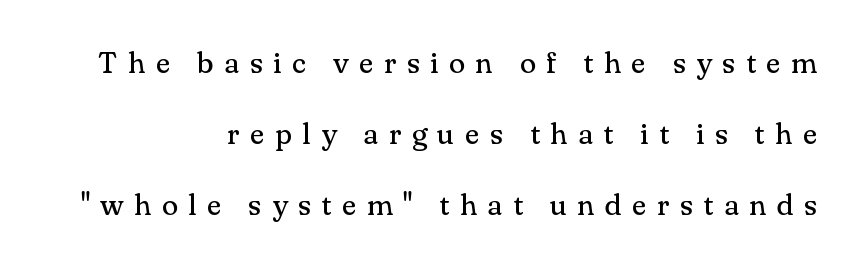
Q: Is the text bold? A: No.
Q: Is the text italic (slanted)? A: No, it is upright.
Q: Is the typeface a serif or a sans-serif typeface? A: Serif.
Q: Is the text underlined? A: No.
Q: How is the paragraph aligned? A: Right-aligned.
Q: Is the spacing between letters normal or unusually wide? A: Unusually wide.
Q: Is the spacing between lines tight, normal or loose? A: Loose.
Q: Width (condensed, normal, or wide)? A: Normal.
Q: Stroke contrast? A: Medium.
Q: x-height? A: Small.
Q: Monospaced? A: No.
